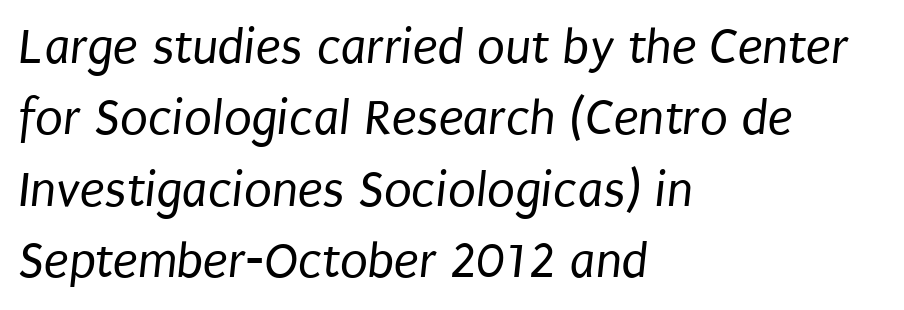
{"serif": "no", "bold": "no", "weight": "regular", "width": "condensed", "stroke_contrast": "low", "x_height": "large", "monospaced": "no", "underline": "no", "align": "left", "line_spacing": "normal", "line_spacing_ratio": 1.4, "letter_spacing": "normal", "letter_spacing_em": 0.0, "glyph_px": 51}
